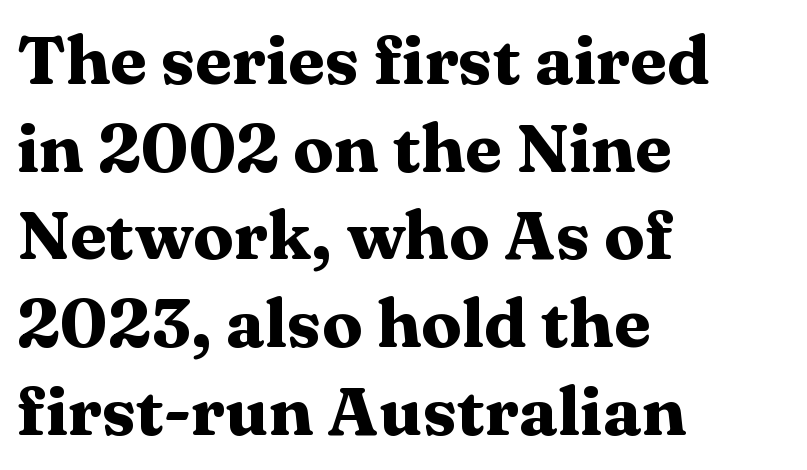
The image shows 68 px heavy, wide serif type, upright; set left-aligned, normal line spacing (1.29x), normal letter spacing, not underlined; medium stroke contrast and a medium x-height.
